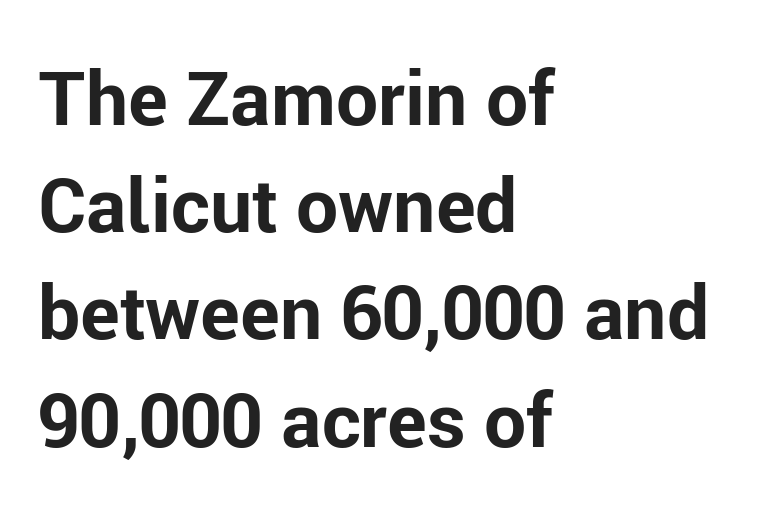
Any mark beneath the type? The region is blank. The rendering uses a moderate line-height, typical for paragraphs. Is the block centered? No — it sits flush against the left margin. Rendered with straight, roman letterforms.
